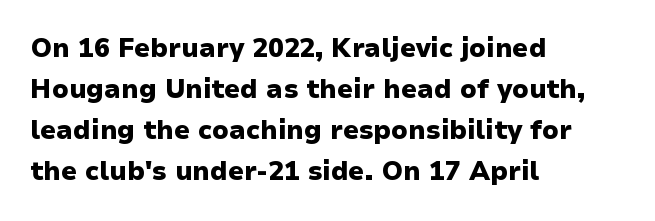
Q: Is the text bold? A: Yes.
Q: Is the text italic (slanted)? A: No, it is upright.
Q: Is the text underlined? A: No.
Q: How is the paragraph aligned? A: Left-aligned.
Q: Is the spacing between letters normal or unusually wide? A: Normal.
Q: Is the spacing between lines tight, normal or loose? A: Normal.
